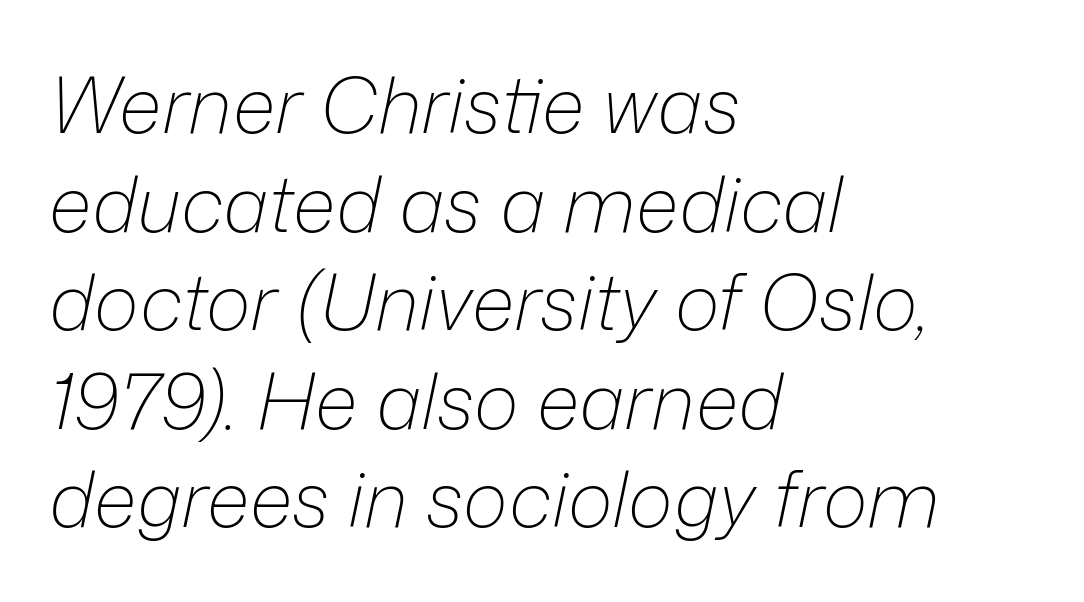
The image shows 77 px light type, italic (leaning right); set left-aligned, normal line spacing (1.28x), normal letter spacing, not underlined; low stroke contrast and a medium x-height.
